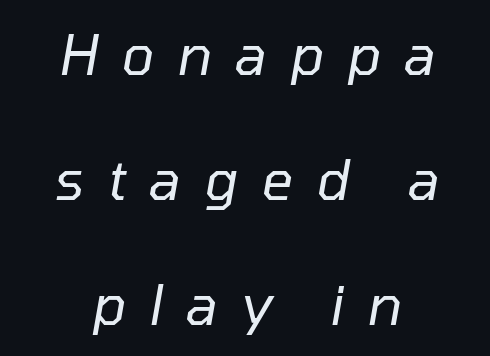
{"italic": "yes", "lean": "right", "slant_degrees": 10, "bold": "no", "weight": "regular", "width": "normal", "stroke_contrast": "low", "x_height": "medium", "monospaced": "no", "underline": "no", "align": "center", "line_spacing": "loose", "line_spacing_ratio": 2.27, "letter_spacing": "wide", "letter_spacing_em": 0.42, "glyph_px": 55}
